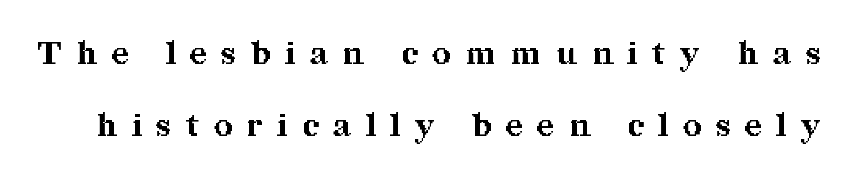
The image shows 32 px bold serif type, upright; set loose line spacing (2.24x), unusually wide letter spacing (+0.47 em), not underlined; medium stroke contrast and a medium x-height.
